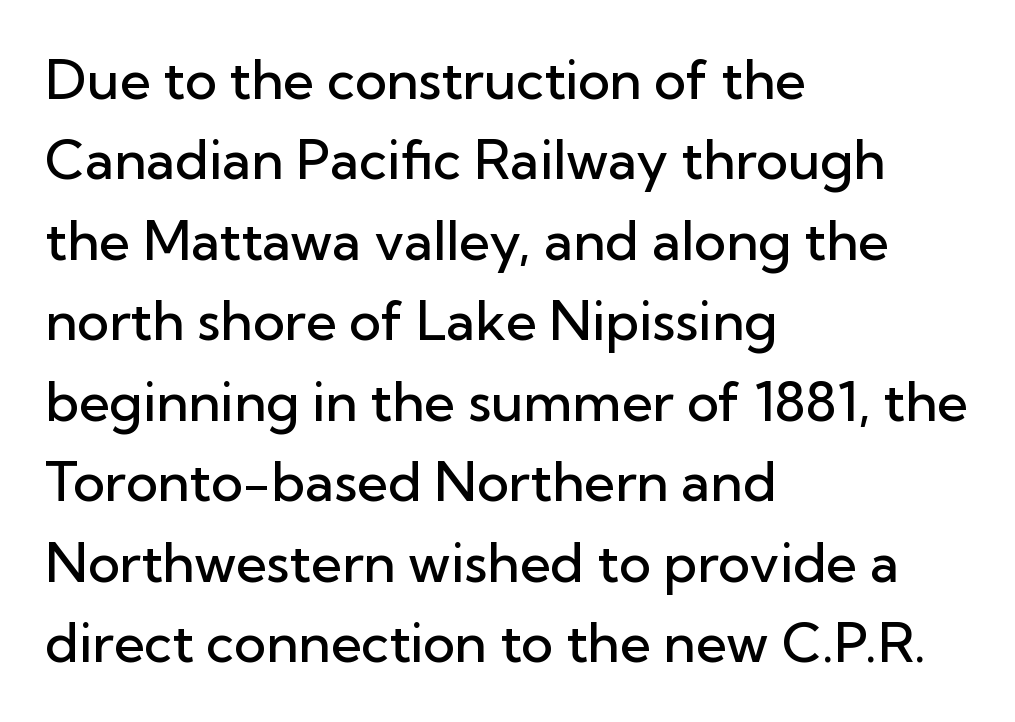
{"serif": "no", "italic": "no", "bold": "semi", "weight": "semibold", "width": "normal", "stroke_contrast": "low", "x_height": "medium", "monospaced": "no", "underline": "no", "align": "left", "line_spacing": "normal", "line_spacing_ratio": 1.49, "letter_spacing": "normal", "letter_spacing_em": 0.0, "glyph_px": 54}
